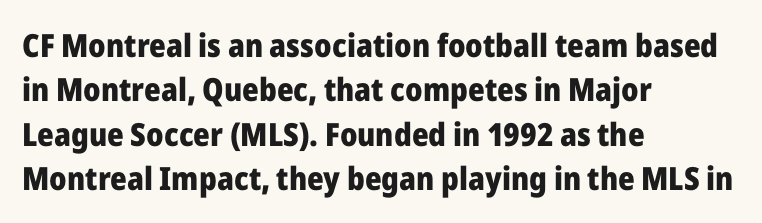
Q: Is the text bold? A: Yes.
Q: Is the text italic (slanted)? A: No, it is upright.
Q: Is the typeface a serif or a sans-serif typeface? A: Sans-serif.
Q: Is the text underlined? A: No.
Q: How is the paragraph aligned? A: Left-aligned.
Q: Is the spacing between letters normal or unusually wide? A: Normal.
Q: Is the spacing between lines tight, normal or loose? A: Normal.
Q: Width (condensed, normal, or wide)? A: Normal.
Q: Stroke contrast? A: Low.
Q: x-height? A: Medium.
Q: Monospaced? A: No.
